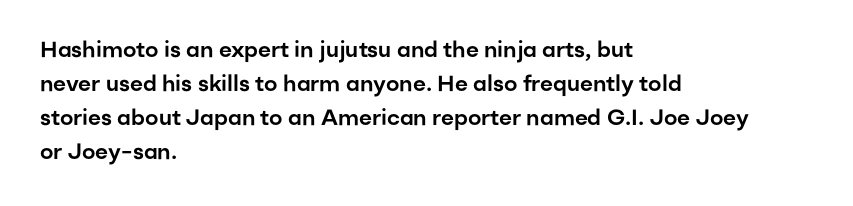
{"italic": "no", "underline": "no", "align": "left", "line_spacing": "normal", "line_spacing_ratio": 1.55, "letter_spacing": "normal", "letter_spacing_em": 0.0, "glyph_px": 22}
